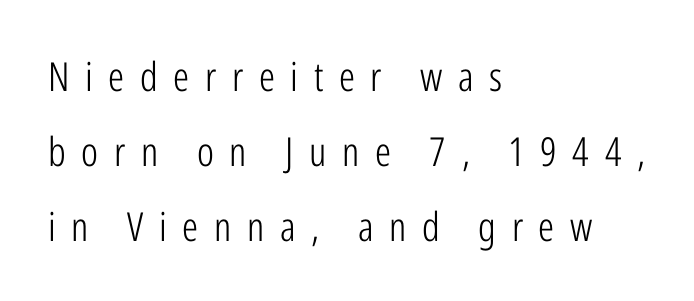
Clear beneath every line of the passage. The type sits square on the baseline with zero lean. Look at the tracking — it's clearly loosened, letters drifting apart. A typesetter would label this face a sans. You could not count columns in this text — the font is proportionally spaced.
